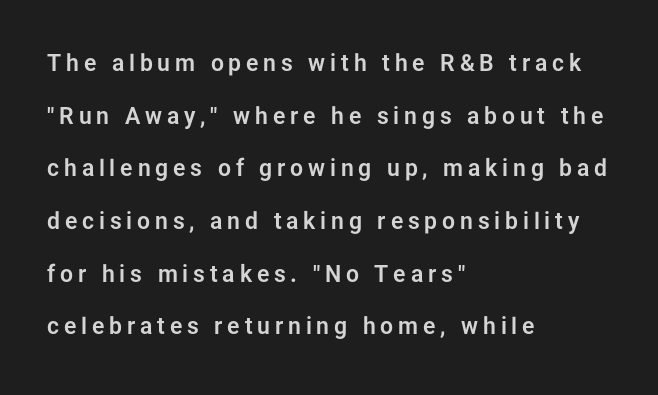
{"italic": "no", "underline": "no", "align": "left", "line_spacing": "loose", "line_spacing_ratio": 2.29, "letter_spacing": "wide", "letter_spacing_em": 0.21, "glyph_px": 23}
